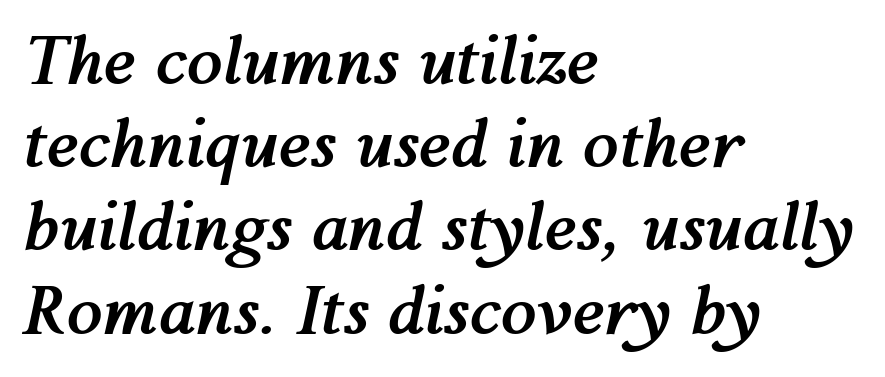
Horizontal alignment here is leftward, the default for most running prose. The rendering applies a slant to the glyphs. This sample has the flowing, uneven cadence of proportional lettering. Rule under the text: the space is simply empty. Look at the stroke-to-counter ratio: heavy, a bold.
